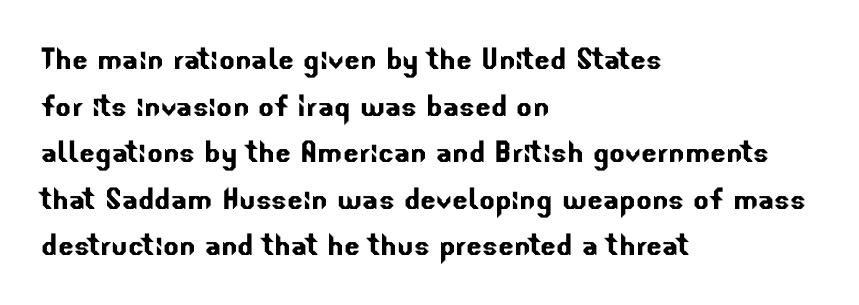
Is there much room between lines? A standard amount, neither cramped nor airy. The face used here is proportionally spaced, like ordinary book or web type. Descenders are the only things crossing below the line. What kind of face is this? One without serifs — a sans.
